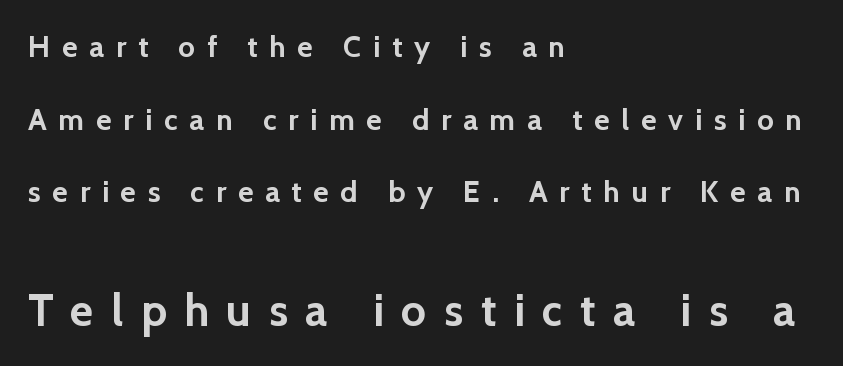
{"serif": "no", "italic": "no", "bold": "yes", "weight": "semibold", "width": "normal", "x_height": "medium", "monospaced": "no", "underline": "no", "align": "left", "line_spacing": "loose", "line_spacing_ratio": 2.42, "letter_spacing": "wide", "letter_spacing_em": 0.39, "larger_block": "second", "size_ratio": 1.5, "glyph_px": 45}
